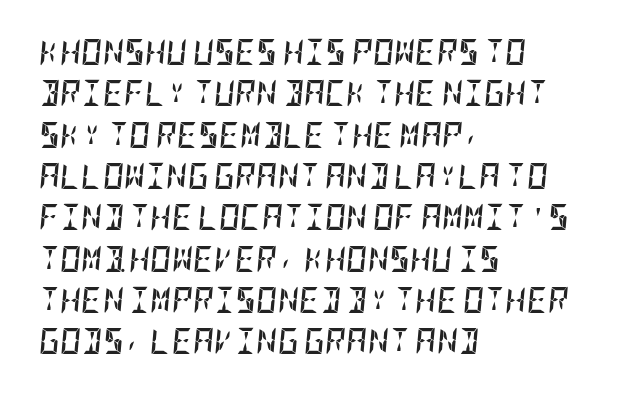
Casual observation: everything's shoved over to the left. Stroke thickness is high; the sample reads as a true bold. Here the glyphs are tracked normally, forming tight word shapes. Only glyphs here, with clear space below each row. There's an unmistakable incline to the writing here.
